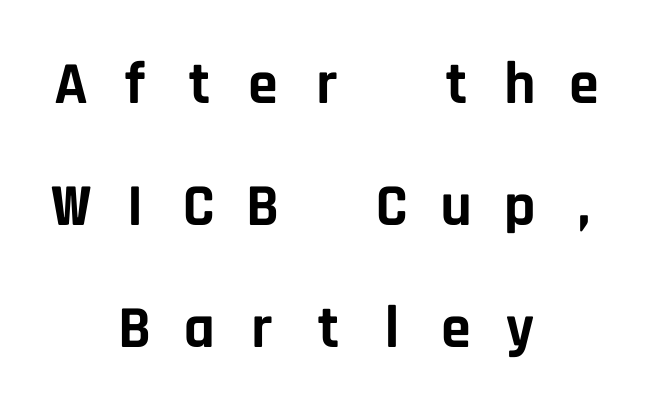
How would I describe the line gaps? Wide and relaxed. If you folded the block vertically in half, each line would mirror itself in length. Compared with typical body copy, the letter spacing here is much looser. The passage shown is not underscored anywhere. Fixed-width glyphs throughout — classic coding-font behaviour. In terms of weight, the rendering is a true, heavy bold.
